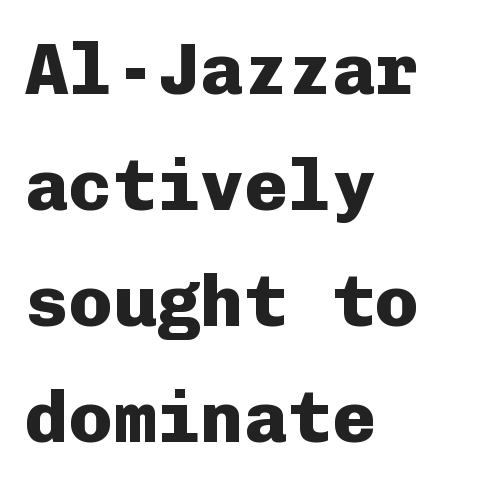
The image shows 73 px heavy sans-serif type, upright, monospaced; set left-aligned, normal line spacing (1.59x), normal letter spacing, not underlined; low stroke contrast and a medium x-height.
